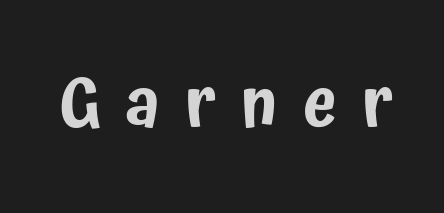
{"serif": "no", "italic": "no", "width": "condensed", "stroke_contrast": "low", "x_height": "medium", "monospaced": "no", "underline": "no", "letter_spacing": "wide", "letter_spacing_em": 0.37, "glyph_px": 68}
